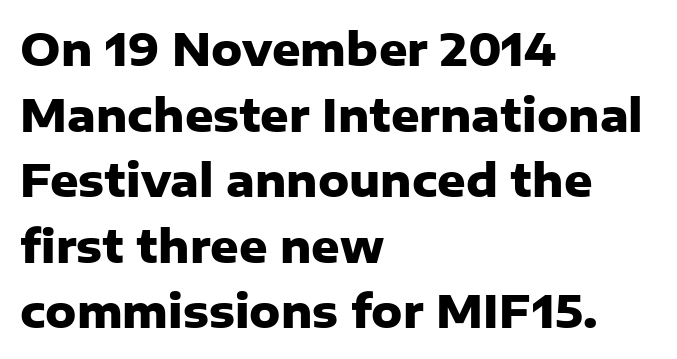
Q: Is the text bold? A: Yes.
Q: Is the text italic (slanted)? A: No, it is upright.
Q: Is the typeface a serif or a sans-serif typeface? A: Sans-serif.
Q: Is the text underlined? A: No.
Q: How is the paragraph aligned? A: Left-aligned.
Q: Is the spacing between letters normal or unusually wide? A: Normal.
Q: Is the spacing between lines tight, normal or loose? A: Normal.
Q: Width (condensed, normal, or wide)? A: Normal.
Q: Stroke contrast? A: Low.
Q: x-height? A: Medium.
Q: Monospaced? A: No.
